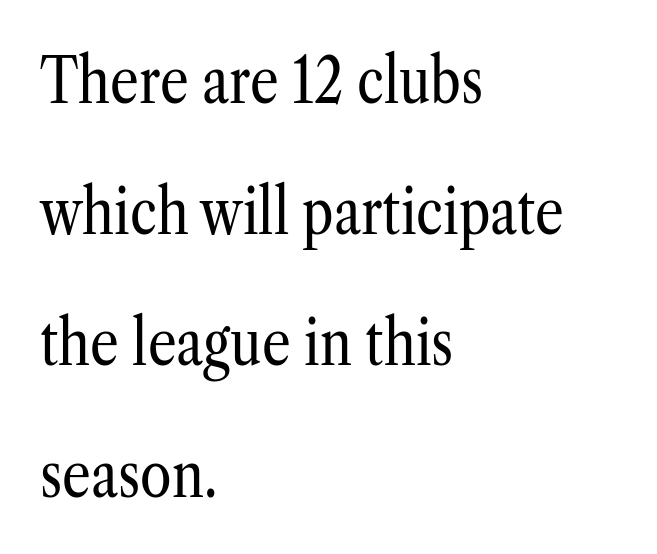
{"serif": "yes", "italic": "no", "bold": "no", "weight": "regular", "width": "condensed", "stroke_contrast": "low", "x_height": "medium", "monospaced": "no", "underline": "no", "align": "left", "line_spacing": "loose", "line_spacing_ratio": 2.05, "letter_spacing": "normal", "letter_spacing_em": 0.0, "glyph_px": 64}
